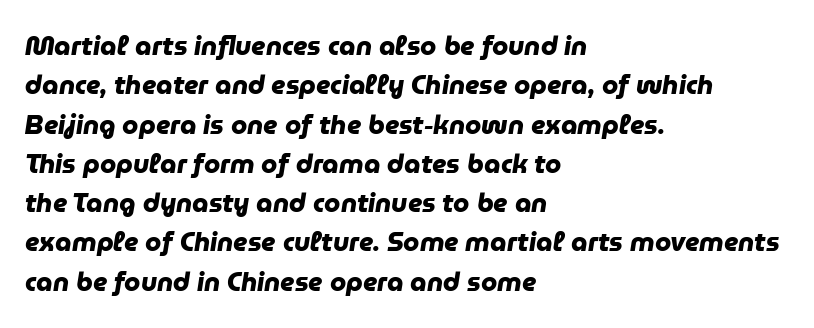
Is the type bold? Yes — the strokes are clearly thick and heavy. Line beginnings align vertically; line endings do not. The specimen omits any rule beneath the text block's lines. The horizontal fit of the characters is conventional and even. These lines sit exactly where default settings would place them.
